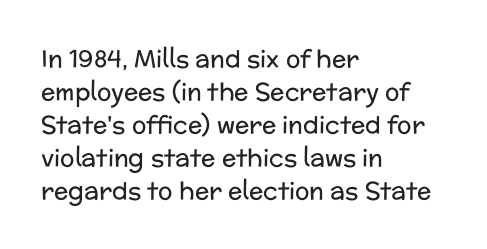
These lines stack with their left ends in a neat column. Letters rest on an invisible, unmarked baseline. The lines sit at an ordinary, default distance from one another. The type sits square on the baseline with zero lean. No letter is thick-stroked: the sample isn't bold. Default kerning and tracking; the words read as compact shapes.
